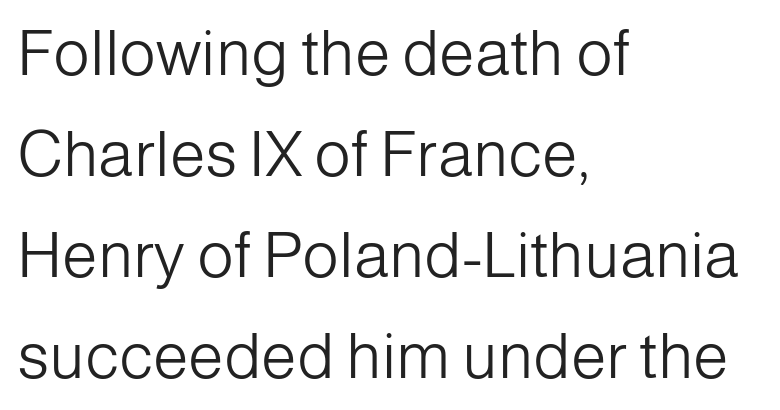
Q: Is the text bold? A: No.
Q: Is the text italic (slanted)? A: No, it is upright.
Q: Is the typeface a serif or a sans-serif typeface? A: Sans-serif.
Q: Is the text underlined? A: No.
Q: How is the paragraph aligned? A: Left-aligned.
Q: Is the spacing between letters normal or unusually wide? A: Normal.
Q: Is the spacing between lines tight, normal or loose? A: Normal.
Q: Width (condensed, normal, or wide)? A: Normal.
Q: Stroke contrast? A: Low.
Q: x-height? A: Medium.
Q: Monospaced? A: No.
